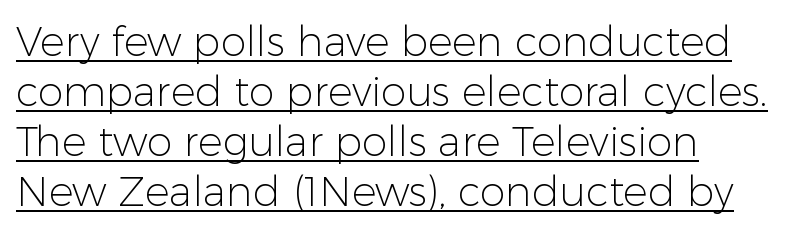
The characters are drawn with everyday or finer stroke widths. Notice how the stems are strictly vertical — no italics here. This rendering features underlined lettering. Short note: letters normally spaced.
